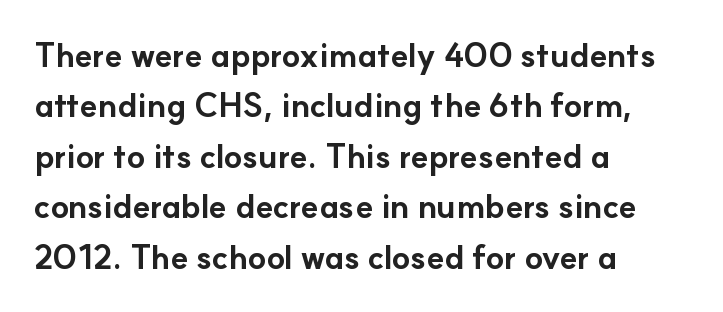
Q: Is the text bold? A: Yes.
Q: Is the text italic (slanted)? A: No, it is upright.
Q: Is the typeface a serif or a sans-serif typeface? A: Sans-serif.
Q: Is the text underlined? A: No.
Q: How is the paragraph aligned? A: Left-aligned.
Q: Is the spacing between letters normal or unusually wide? A: Normal.
Q: Is the spacing between lines tight, normal or loose? A: Normal.
Q: Width (condensed, normal, or wide)? A: Normal.
Q: Stroke contrast? A: Low.
Q: x-height? A: Small.
Q: Monospaced? A: No.
